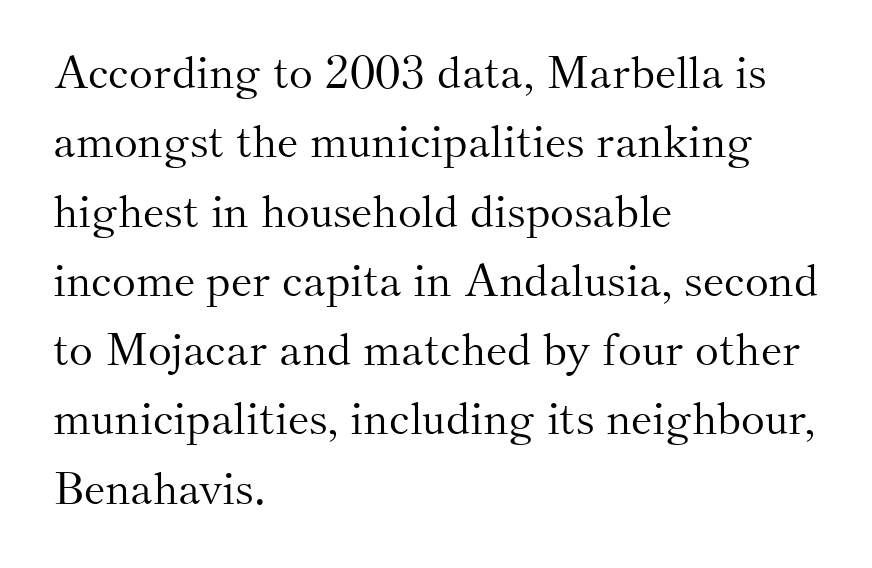
The image shows 45 px light serif type, upright; set left-aligned, normal line spacing (1.54x), normal letter spacing, not underlined; medium stroke contrast and a small x-height.
